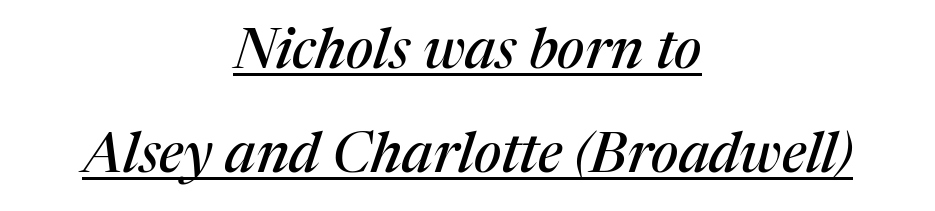
The image shows 56 px serif type, italic (leaning right); set centered, line spacing 1.85x, normal letter spacing, underlined; medium stroke contrast and a medium x-height.
